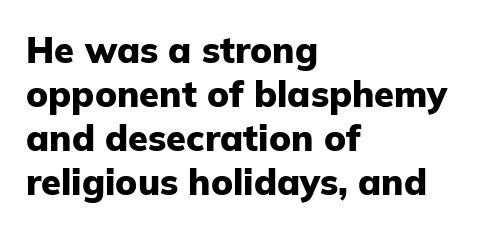
{"serif": "no", "italic": "no", "bold": "yes", "weight": "heavy", "width": "normal", "stroke_contrast": "low", "x_height": "medium", "monospaced": "no", "underline": "no", "align": "left", "line_spacing_ratio": 1.22, "letter_spacing": "normal", "letter_spacing_em": 0.0, "glyph_px": 36}
